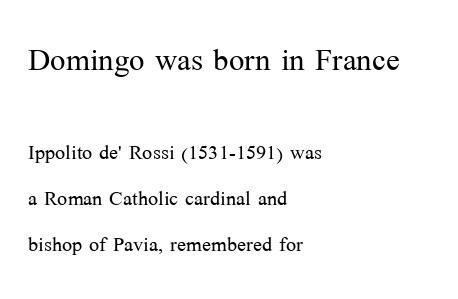
The image shows 41 px light serif type, upright; set left-aligned, line spacing 1.71x, normal letter spacing, not underlined; the first (top) block is 1.52x larger; medium stroke contrast and a medium x-height.
